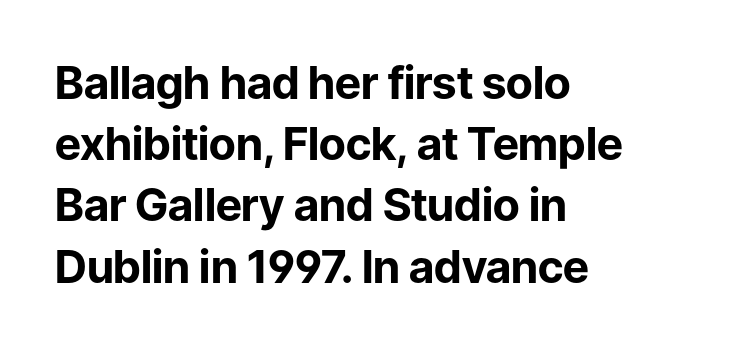
The image shows 45 px bold sans-serif type, upright; set left-aligned, normal line spacing (1.36x), normal letter spacing, not underlined; low stroke contrast and a medium x-height.
